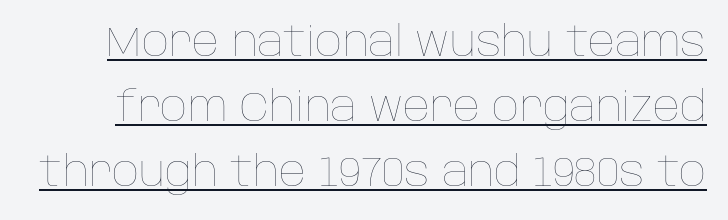
These lines were composed using upright roman letters. Observe the ordinary spacing: letters are neighbours, not strangers. The letters advance in unequal steps, a hallmark of proportional type. The typesetter has applied underlining to the passage shown. Ink coverage per letter is moderate at most. Whoever set this chose a conventional vertical rhythm.
